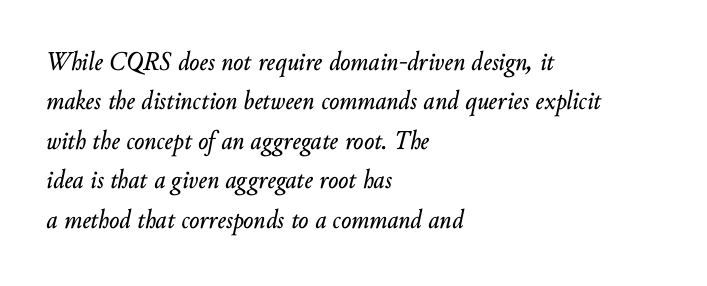
If you measured baseline to baseline, you'd find a middling distance. No extra tracking has been applied to these lines. The setting favours the left margin, as ordinary paragraphs usually do. Check under the words: just untouched page. There's an unmistakable incline to the writing here.
